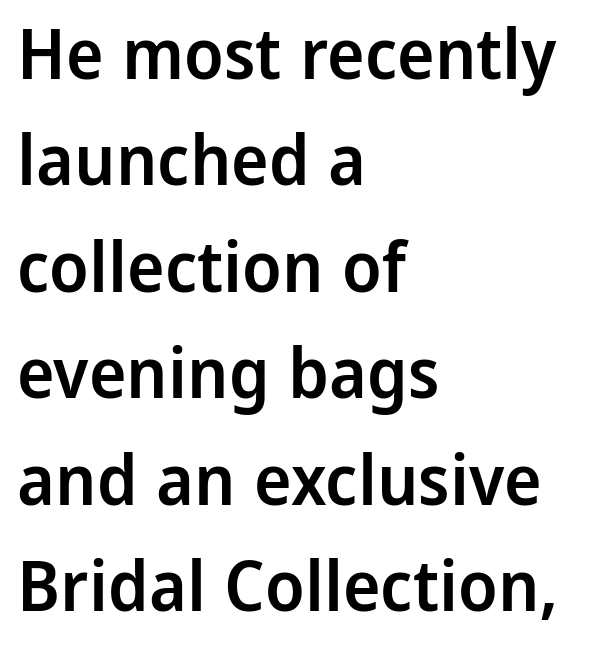
Nobody touched the tracking dial on this one. Descenders are the only things crossing below the line. Vertically, the passage feels balanced, rows spaced as you'd expect. The strokes are fattened partway — semibold, not bold. Stroke terminals: plain, sans-serif. The axis of the letterforms is exactly vertical.
